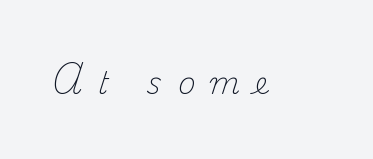
Q: Is the text bold? A: No.
Q: Is the text italic (slanted)? A: Yes.
Q: Is the typeface a serif or a sans-serif typeface? A: Serif.
Q: Is the text underlined? A: No.
Q: Is the spacing between letters normal or unusually wide? A: Unusually wide.
Q: Width (condensed, normal, or wide)? A: Normal.
Q: Stroke contrast? A: Medium.
Q: x-height? A: Small.
Q: Monospaced? A: No.
